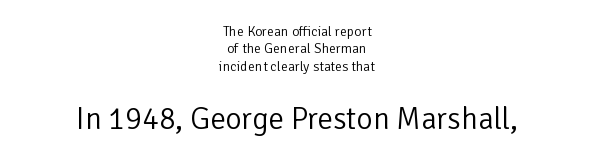
Q: Is the text bold? A: No.
Q: Is the text italic (slanted)? A: No, it is upright.
Q: Is the typeface a serif or a sans-serif typeface? A: Sans-serif.
Q: Is the text underlined? A: No.
Q: How is the paragraph aligned? A: Centered.
Q: Is the spacing between letters normal or unusually wide? A: Normal.
Q: Is the spacing between lines tight, normal or loose? A: Normal.
Q: Which block of text is set in a larger size, the first (top) or the second (bottom)? A: The second (bottom) one.
Q: Width (condensed, normal, or wide)? A: Normal.
Q: Stroke contrast? A: Low.
Q: x-height? A: Medium.
Q: Monospaced? A: No.
